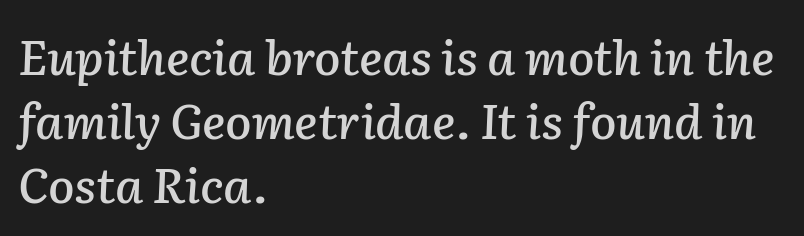
The image shows 48 px text type, italic (leaning right); set left-aligned, normal line spacing (1.33x), normal letter spacing, not underlined; low stroke contrast and a medium x-height.
